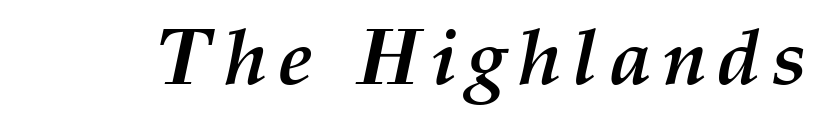
This rendering features lettering with no underline. The letters are bold, with thick, heavy strokes. A typesetter would mark this as italic. Here the designer chose a conventional face with non-uniform glyph widths.
